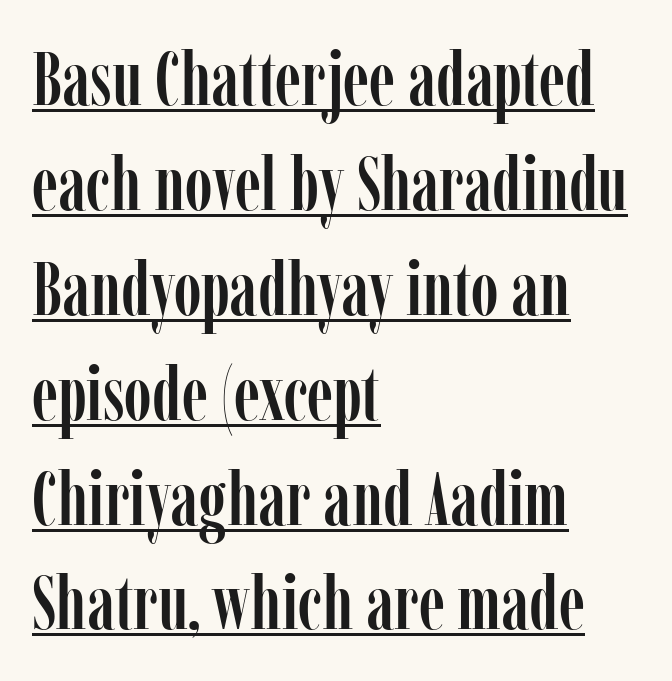
Q: Is the text italic (slanted)? A: No, it is upright.
Q: Is the typeface a serif or a sans-serif typeface? A: Serif.
Q: Is the text underlined? A: Yes.
Q: How is the paragraph aligned? A: Left-aligned.
Q: Is the spacing between letters normal or unusually wide? A: Normal.
Q: Is the spacing between lines tight, normal or loose? A: Normal.
Q: Width (condensed, normal, or wide)? A: Condensed.
Q: Stroke contrast? A: Low.
Q: x-height? A: Medium.
Q: Monospaced? A: No.
